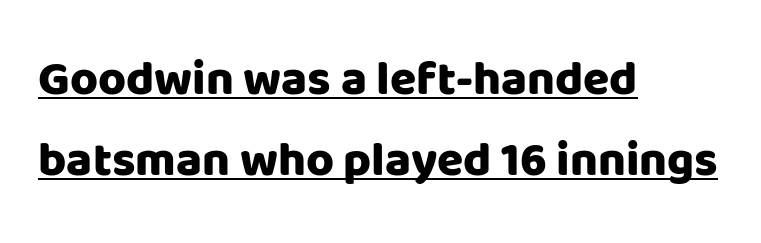
{"serif": "no", "italic": "no", "bold": "yes", "weight": "heavy", "width": "normal", "stroke_contrast": "low", "x_height": "large", "monospaced": "no", "underline": "yes", "align": "left", "line_spacing": "normal", "line_spacing_ratio": 1.69, "letter_spacing": "normal", "letter_spacing_em": 0.0, "glyph_px": 48}
